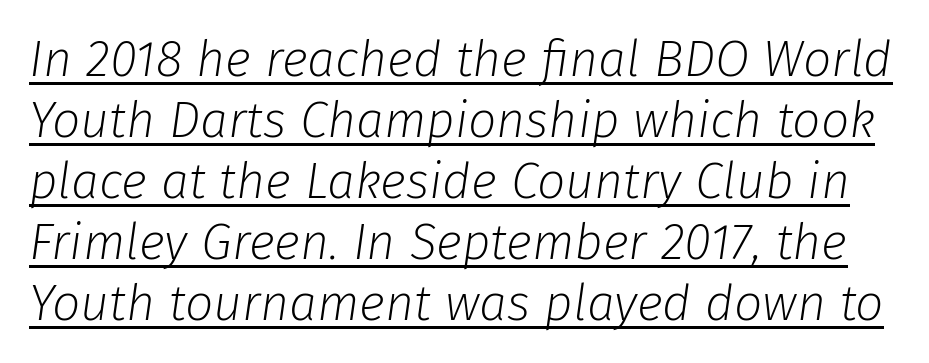
Q: Is the text bold? A: No.
Q: Is the text italic (slanted)? A: Yes, it leans right by about 8 degrees.
Q: Is the text underlined? A: Yes.
Q: Is the spacing between letters normal or unusually wide? A: Normal.
Q: Width (condensed, normal, or wide)? A: Normal.
Q: Stroke contrast? A: Low.
Q: x-height? A: Medium.
Q: Monospaced? A: No.
